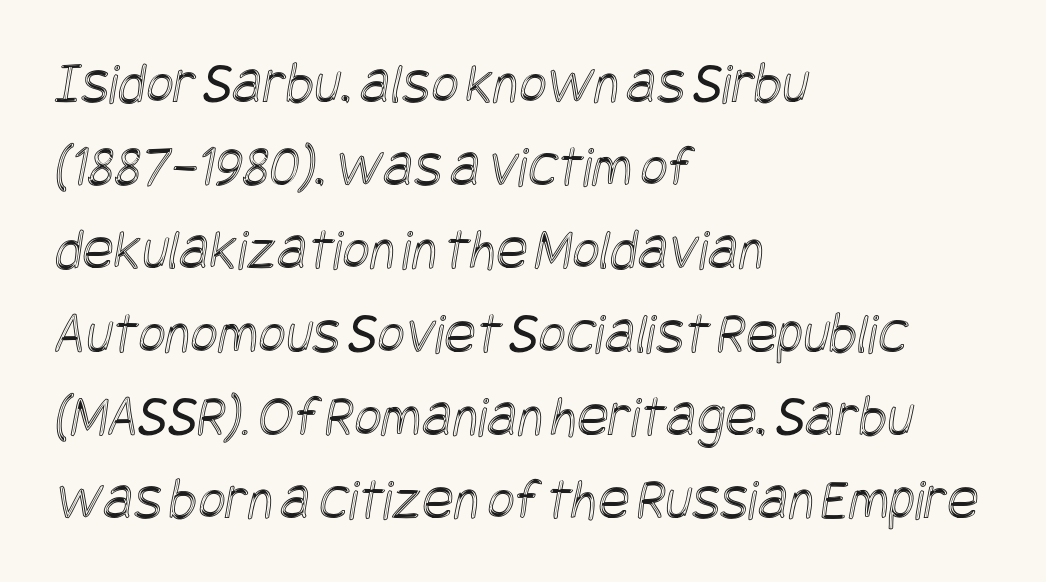
The image shows 59 px condensed type; set left-aligned, normal line spacing (1.41x), normal letter spacing, not underlined; a large x-height.
